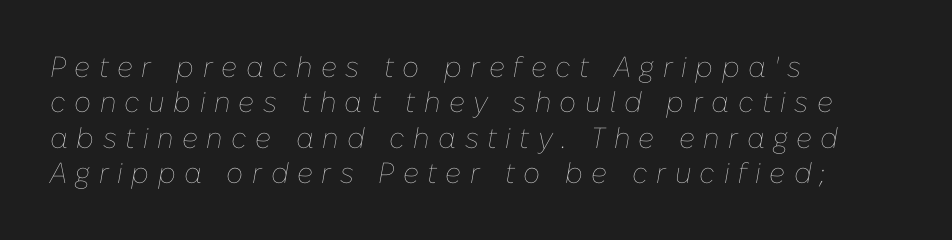
Q: Is the text bold? A: No.
Q: Is the text italic (slanted)? A: Yes, it leans right by about 10 degrees.
Q: Is the text underlined? A: No.
Q: How is the paragraph aligned? A: Left-aligned.
Q: Is the spacing between letters normal or unusually wide? A: Unusually wide.
Q: Width (condensed, normal, or wide)? A: Normal.
Q: Stroke contrast? A: Low.
Q: x-height? A: Medium.
Q: Monospaced? A: No.
